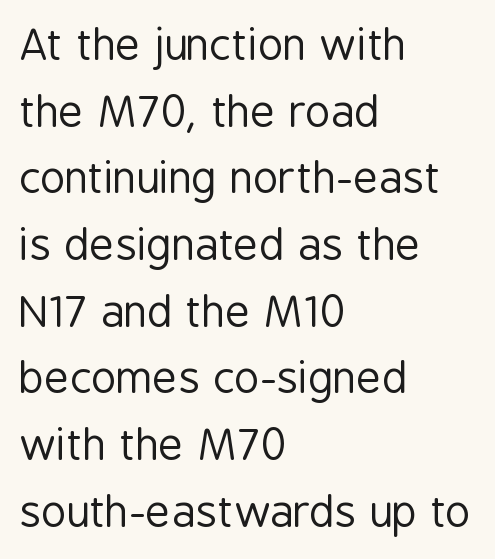
The image shows 43 px regular-weight, condensed sans-serif type, upright; set left-aligned, normal line spacing (1.55x), normal letter spacing, not underlined; low stroke contrast and a medium x-height.
